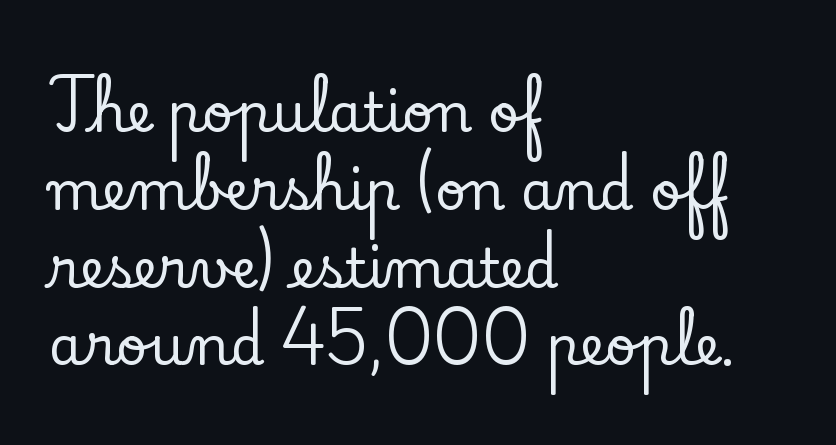
Visually the block forms a straight wall on the left and a jagged coastline on the right. Leading: standard. Spacing verdict: proportional, widths tailored to each character. You could call the tracking neutral — neither tight nor loose. The foot of each line stays bare and open. Does the lettering tilt? It doesn't — this is upright.
